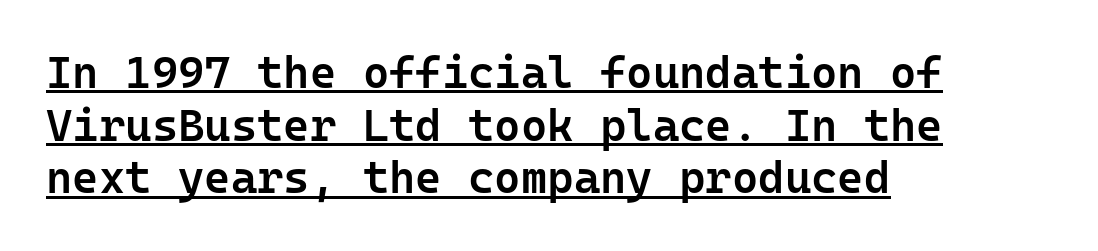
{"serif": "no", "italic": "no", "bold": "semi", "weight": "semibold", "width": "normal", "stroke_contrast": "low", "x_height": "medium", "monospaced": "yes", "underline": "yes", "align": "left", "line_spacing_ratio": 1.17, "letter_spacing": "normal", "letter_spacing_em": 0.0, "glyph_px": 45}
